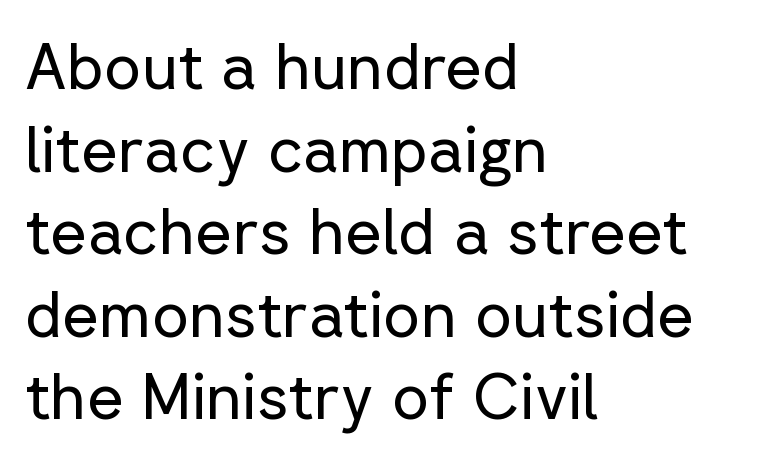
Looks like regular typesetting: each glyph gets only the width it needs. Tall strokes in this sample are plumb rather than angled. Any mark beneath the type? The region is blank. Normally led — the rows are evenly, conventionally spaced. The font sits on the lighter half of the weight spectrum, regular included. You could call the tracking neutral — neither tight nor loose.
